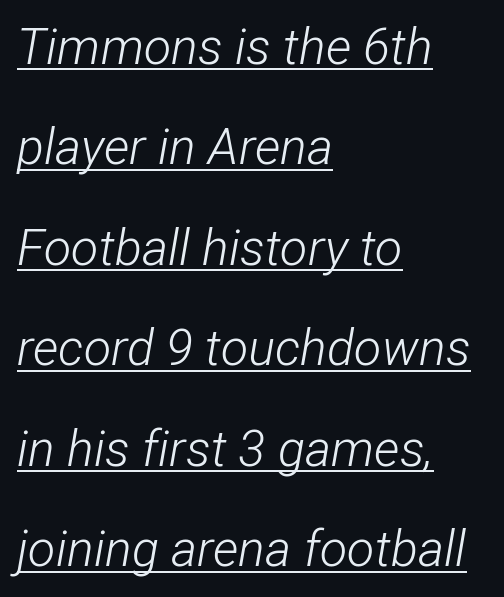
{"italic": "yes", "lean": "right", "slant_degrees": 12, "bold": "no", "weight": "light", "width": "condensed", "stroke_contrast": "low", "x_height": "medium", "monospaced": "no", "underline": "yes", "align": "left", "line_spacing": "loose", "line_spacing_ratio": 2.01, "letter_spacing": "normal", "letter_spacing_em": 0.0, "glyph_px": 50}
